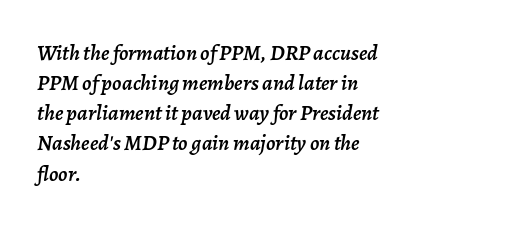
Q: Is the text italic (slanted)? A: Yes, it leans right by about 7 degrees.
Q: Is the text underlined? A: No.
Q: How is the paragraph aligned? A: Left-aligned.
Q: Is the spacing between letters normal or unusually wide? A: Normal.
Q: Is the spacing between lines tight, normal or loose? A: Normal.
